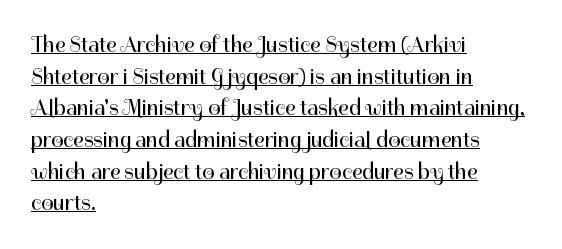
{"italic": "no", "bold": "no", "underline": "yes", "align": "left", "line_spacing": "normal", "line_spacing_ratio": 1.44, "letter_spacing": "normal", "letter_spacing_em": 0.0, "glyph_px": 22}
